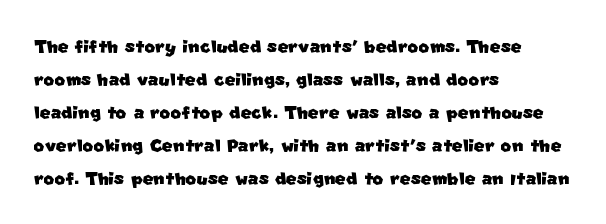
Q: Is the text underlined? A: No.
Q: How is the paragraph aligned? A: Left-aligned.
Q: Is the spacing between letters normal or unusually wide? A: Normal.
Q: Is the spacing between lines tight, normal or loose? A: Normal.
